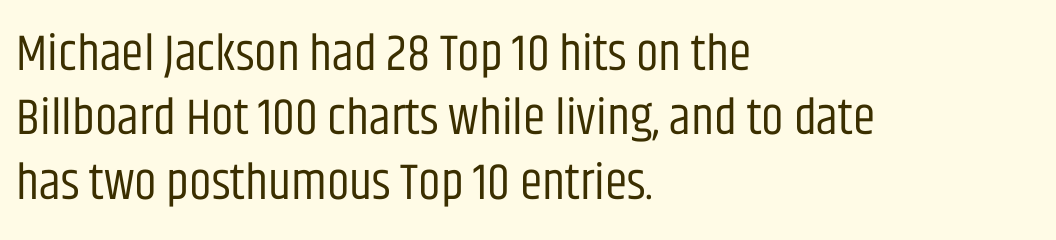
{"serif": "no", "italic": "no", "bold": "no", "weight": "regular", "width": "condensed", "stroke_contrast": "low", "x_height": "large", "monospaced": "no", "underline": "no", "align": "left", "line_spacing": "normal", "line_spacing_ratio": 1.26, "letter_spacing": "normal", "letter_spacing_em": 0.0, "glyph_px": 51}
